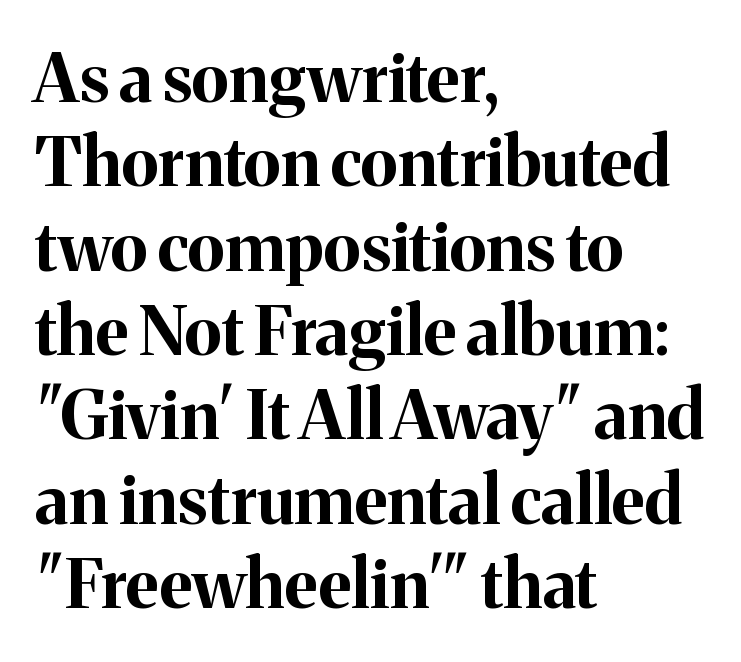
{"serif": "yes", "italic": "no", "bold": "yes", "weight": "bold", "width": "normal", "stroke_contrast": "medium", "x_height": "medium", "monospaced": "no", "underline": "no", "align": "left", "line_spacing_ratio": 1.24, "letter_spacing": "normal", "letter_spacing_em": 0.0, "glyph_px": 68}
